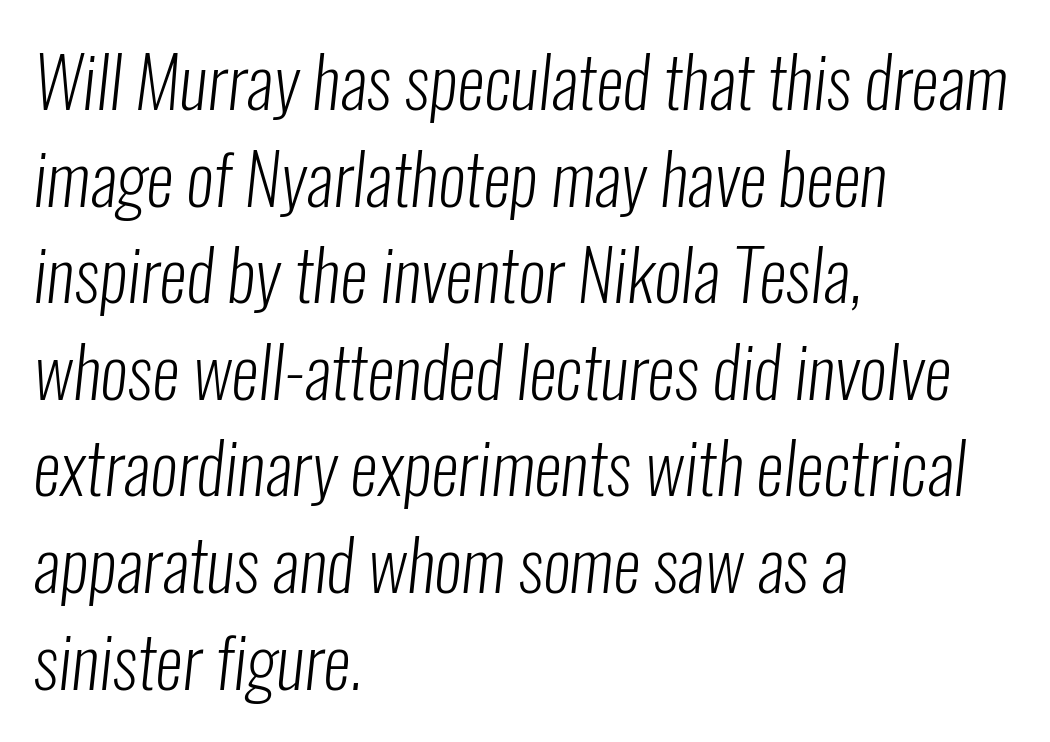
Q: Is the text bold? A: No.
Q: Is the typeface a serif or a sans-serif typeface? A: Sans-serif.
Q: Is the text underlined? A: No.
Q: How is the paragraph aligned? A: Left-aligned.
Q: Is the spacing between letters normal or unusually wide? A: Normal.
Q: Is the spacing between lines tight, normal or loose? A: Normal.
Q: Width (condensed, normal, or wide)? A: Condensed.
Q: Stroke contrast? A: Low.
Q: x-height? A: Medium.
Q: Monospaced? A: No.
